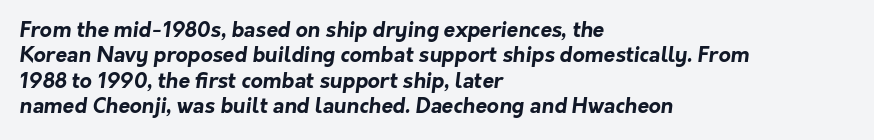
{"bold": "yes", "underline": "no", "align": "left", "line_spacing_ratio": 1.21, "letter_spacing": "normal", "letter_spacing_em": 0.0, "glyph_px": 21}
